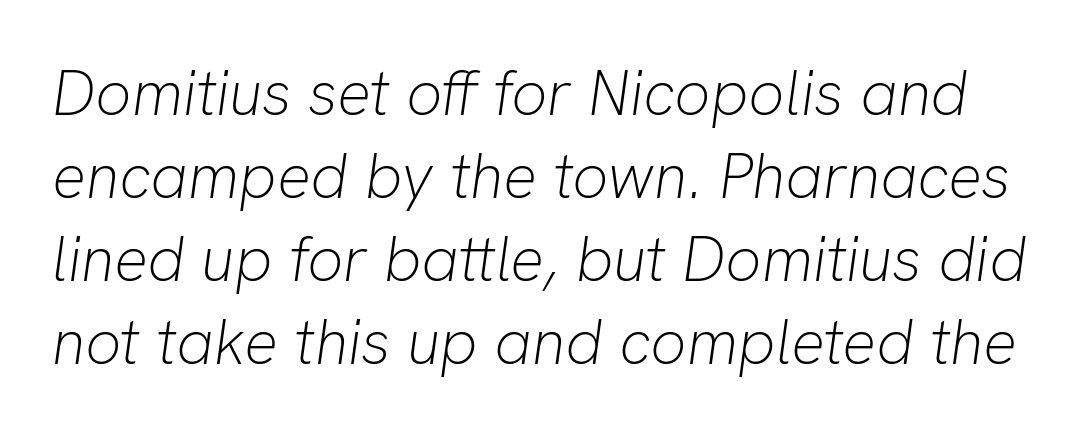
Q: Is the text bold? A: No.
Q: Is the text italic (slanted)? A: Yes, it leans right by about 8 degrees.
Q: Is the text underlined? A: No.
Q: Is the spacing between letters normal or unusually wide? A: Normal.
Q: Is the spacing between lines tight, normal or loose? A: Normal.
Q: Width (condensed, normal, or wide)? A: Normal.
Q: Stroke contrast? A: Low.
Q: x-height? A: Medium.
Q: Monospaced? A: No.
